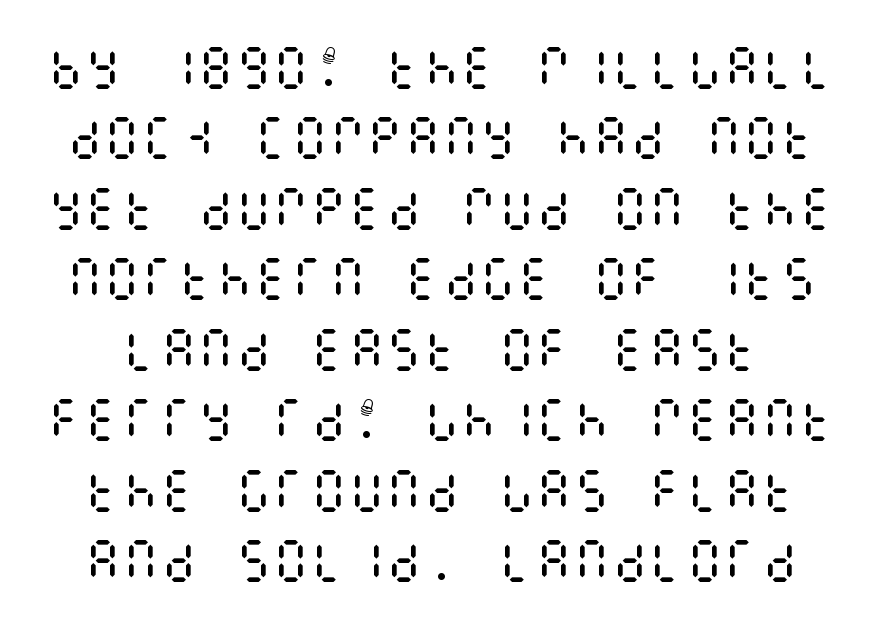
The image shows 47 px regular-weight, condensed type, upright; set normal line spacing (1.5x), normal letter spacing, not underlined; medium stroke contrast and a large x-height.
